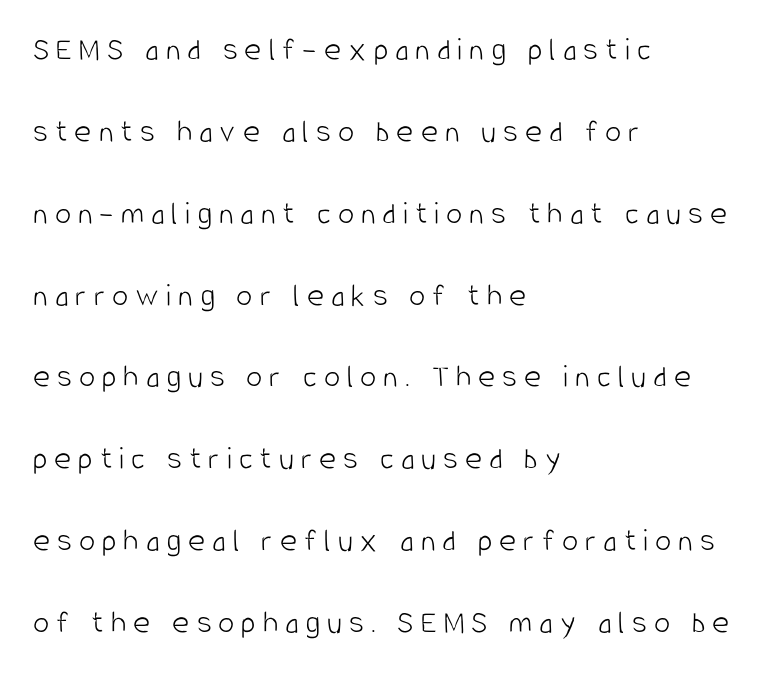
Q: Is the text bold? A: No.
Q: Is the text italic (slanted)? A: No, it is upright.
Q: Is the typeface a serif or a sans-serif typeface? A: Sans-serif.
Q: Is the text underlined? A: No.
Q: How is the paragraph aligned? A: Left-aligned.
Q: Is the spacing between letters normal or unusually wide? A: Unusually wide.
Q: Is the spacing between lines tight, normal or loose? A: Loose.
Q: Width (condensed, normal, or wide)? A: Condensed.
Q: Stroke contrast? A: Low.
Q: x-height? A: Large.
Q: Monospaced? A: No.
